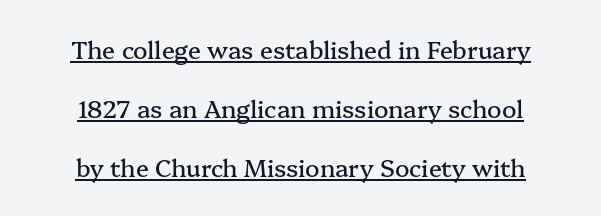
The image shows 24 px text type, upright; set centered, loose line spacing (2.45x), normal letter spacing, underlined.
